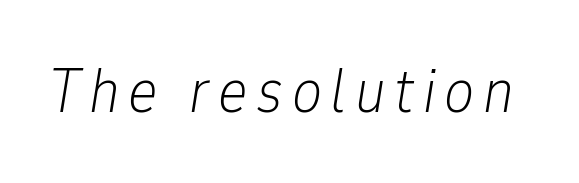
Q: Is the text bold? A: No.
Q: Is the text italic (slanted)? A: Yes, it leans right by about 9 degrees.
Q: Is the text underlined? A: No.
Q: Width (condensed, normal, or wide)? A: Condensed.
Q: Stroke contrast? A: Low.
Q: x-height? A: Medium.
Q: Monospaced? A: No.
